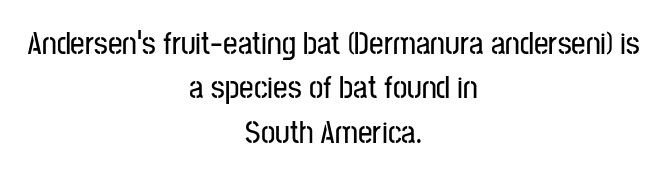
Q: Is the text italic (slanted)? A: No, it is upright.
Q: Is the typeface a serif or a sans-serif typeface? A: Sans-serif.
Q: Is the text underlined? A: No.
Q: How is the paragraph aligned? A: Centered.
Q: Is the spacing between letters normal or unusually wide? A: Normal.
Q: Is the spacing between lines tight, normal or loose? A: Normal.
Q: Width (condensed, normal, or wide)? A: Condensed.
Q: Stroke contrast? A: Low.
Q: x-height? A: Medium.
Q: Monospaced? A: No.
